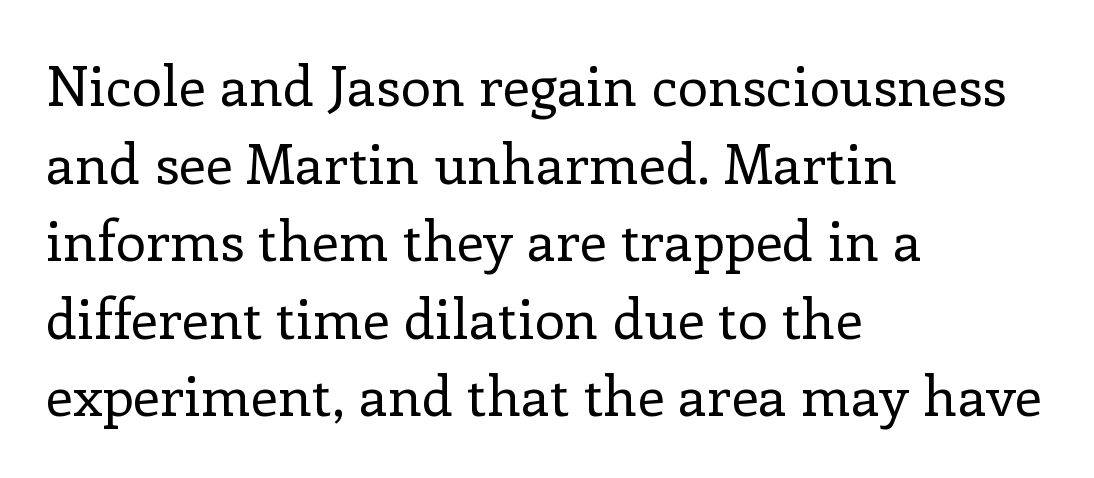
Q: Is the text bold? A: No.
Q: Is the text italic (slanted)? A: No, it is upright.
Q: Is the typeface a serif or a sans-serif typeface? A: Serif.
Q: Is the text underlined? A: No.
Q: How is the paragraph aligned? A: Left-aligned.
Q: Is the spacing between letters normal or unusually wide? A: Normal.
Q: Is the spacing between lines tight, normal or loose? A: Normal.
Q: Width (condensed, normal, or wide)? A: Normal.
Q: Stroke contrast? A: Low.
Q: x-height? A: Medium.
Q: Monospaced? A: No.
